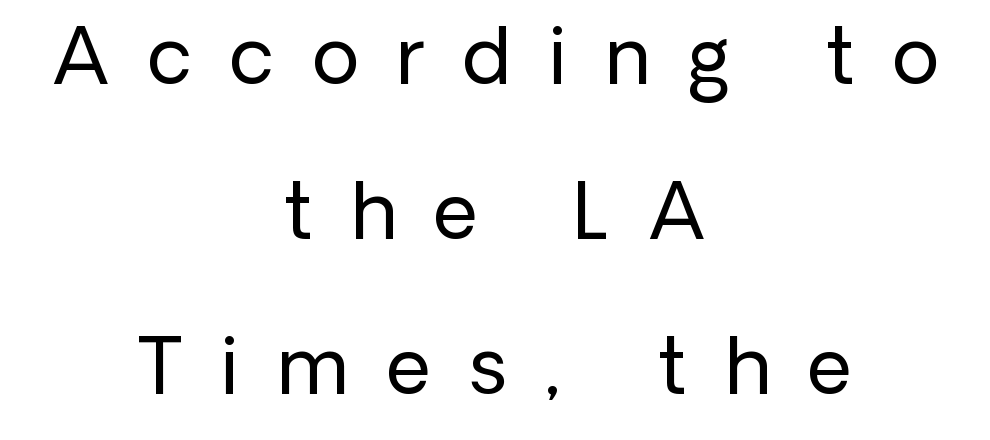
The image shows 77 px regular-weight sans-serif type, upright; set centered, loose line spacing (2.01x), unusually wide letter spacing (+0.5 em), not underlined; low stroke contrast and a medium x-height.
